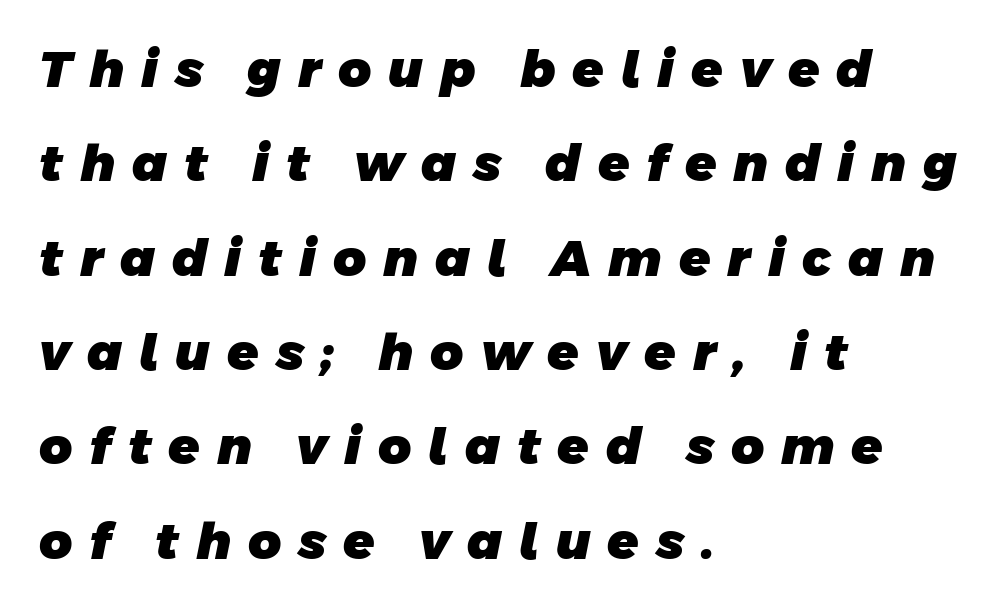
{"serif": "no", "bold": "yes", "weight": "heavy", "width": "normal", "stroke_contrast": "low", "x_height": "large", "monospaced": "no", "underline": "no", "align": "left", "line_spacing_ratio": 1.85, "letter_spacing": "wide", "letter_spacing_em": 0.33, "glyph_px": 51}
